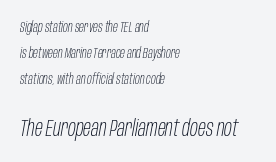
The image shows 23 px text type, italic (leaning right); set left-aligned, line spacing 1.87x, normal letter spacing, not underlined; the second (bottom) block is 1.64x larger.
